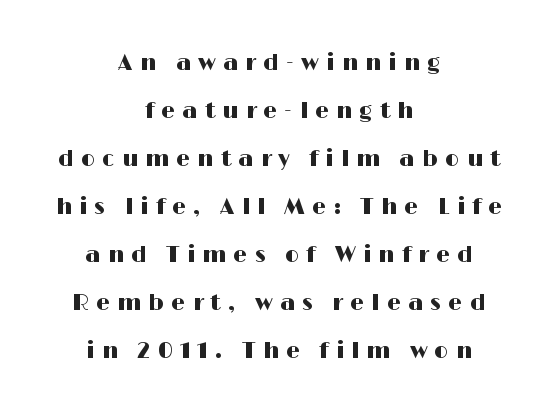
Is the letter spacing exaggerated? Yes — the characters are pushed far apart. Designer's note — italics off, roman on. In terms of leading, this rendering errs on the spacious side. The specimen omits any rule beneath the text block's lines. These lines are centered, leaving both edges ragged.
